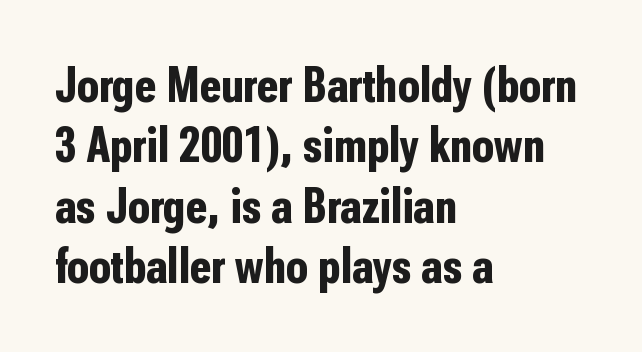
{"serif": "no", "italic": "no", "bold": "yes", "weight": "bold", "width": "condensed", "stroke_contrast": "low", "x_height": "medium", "monospaced": "no", "underline": "no", "align": "left", "line_spacing_ratio": 1.21, "letter_spacing": "normal", "letter_spacing_em": 0.0, "glyph_px": 50}
